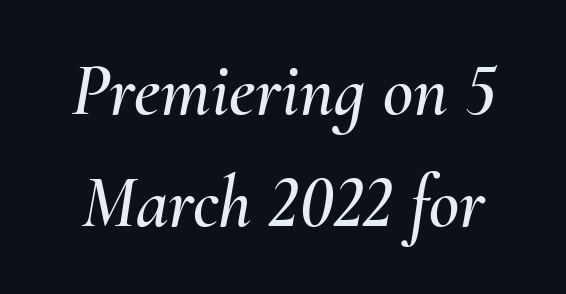
The image shows 74 px text type, italic (leaning right); set normal line spacing (1.52x), normal letter spacing, not underlined; medium stroke contrast and a small x-height.
